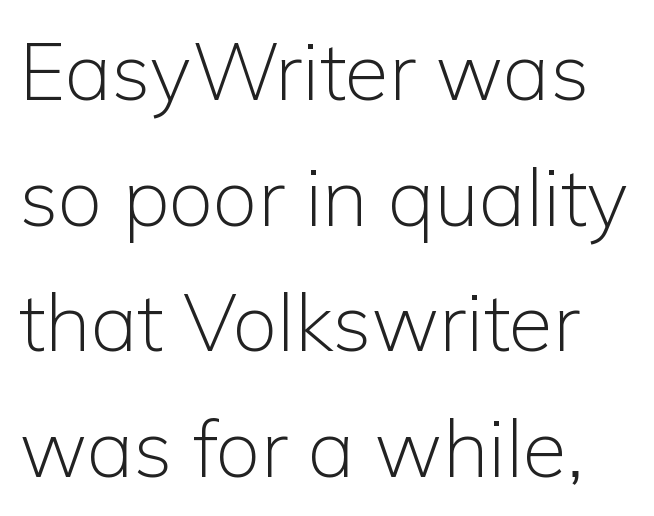
{"serif": "no", "italic": "no", "bold": "no", "weight": "light", "width": "normal", "stroke_contrast": "low", "x_height": "medium", "monospaced": "no", "underline": "no", "line_spacing": "normal", "line_spacing_ratio": 1.57, "letter_spacing": "normal", "letter_spacing_em": 0.0, "glyph_px": 80}
